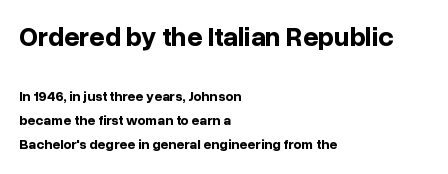
The specimen reads as upright at a glance. The face used here is rendered with its standard letterfit. Is the type bold? Yes — the strokes are clearly thick and heavy. Of the two passages, the one on top uses the larger point size. Horizontally, the lines are justified to the leading edge only.
